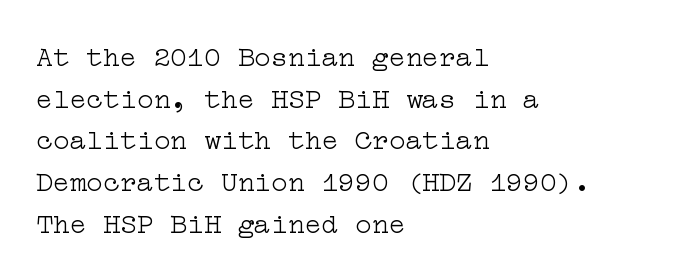
{"serif": "yes", "italic": "no", "bold": "no", "weight": "light", "width": "wide", "stroke_contrast": "low", "x_height": "medium", "underline": "no", "align": "left", "line_spacing": "normal", "line_spacing_ratio": 1.49, "letter_spacing": "normal", "letter_spacing_em": 0.0, "glyph_px": 28}
